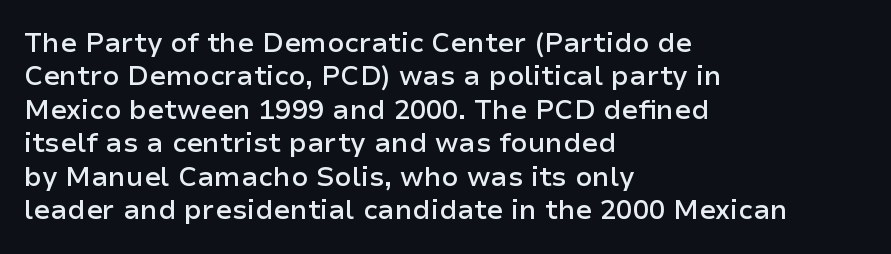
Q: Is the text bold? A: Semi-bold.
Q: Is the text italic (slanted)? A: No, it is upright.
Q: Is the text underlined? A: No.
Q: How is the paragraph aligned? A: Left-aligned.
Q: Is the spacing between letters normal or unusually wide? A: Normal.
